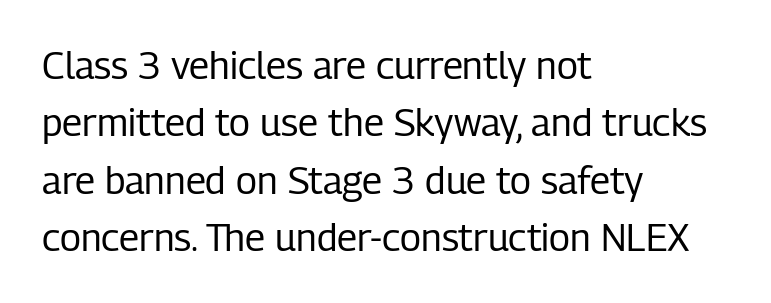
{"serif": "no", "italic": "no", "bold": "no", "weight": "regular", "width": "condensed", "stroke_contrast": "low", "x_height": "medium", "monospaced": "no", "underline": "no", "align": "left", "line_spacing": "normal", "line_spacing_ratio": 1.51, "letter_spacing": "normal", "letter_spacing_em": 0.0, "glyph_px": 38}
